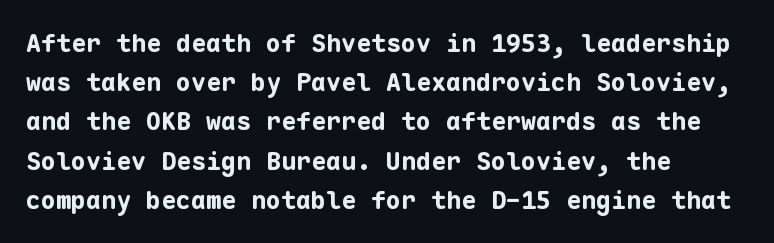
Q: Is the text bold? A: Yes.
Q: Is the text italic (slanted)? A: No, it is upright.
Q: Is the text underlined? A: No.
Q: How is the paragraph aligned? A: Left-aligned.
Q: Is the spacing between letters normal or unusually wide? A: Normal.
Q: Is the spacing between lines tight, normal or loose? A: Normal.
